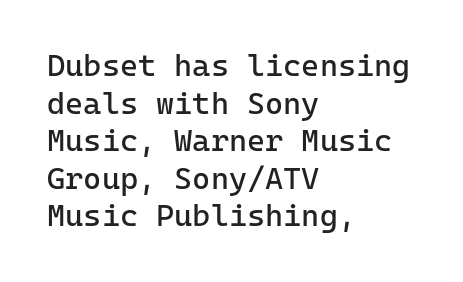
The image shows 31 px regular-weight sans-serif type, upright, monospaced; set left-aligned, line spacing 1.21x, normal letter spacing, not underlined; low stroke contrast and a medium x-height.
